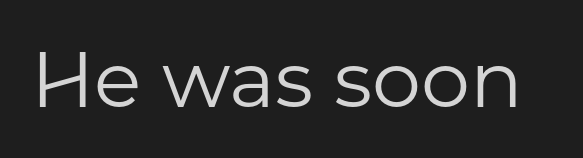
Q: Is the text bold? A: No.
Q: Is the text italic (slanted)? A: No, it is upright.
Q: Is the typeface a serif or a sans-serif typeface? A: Sans-serif.
Q: Is the text underlined? A: No.
Q: Is the spacing between letters normal or unusually wide? A: Normal.
Q: Width (condensed, normal, or wide)? A: Normal.
Q: Stroke contrast? A: Low.
Q: x-height? A: Medium.
Q: Monospaced? A: No.
